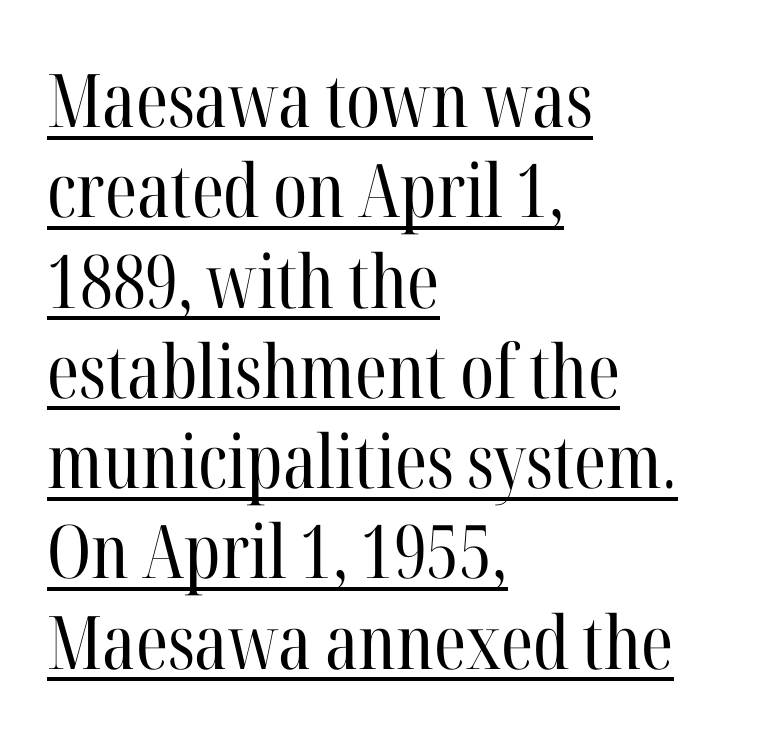
Q: Is the text bold? A: No.
Q: Is the text italic (slanted)? A: No, it is upright.
Q: Is the typeface a serif or a sans-serif typeface? A: Serif.
Q: Is the text underlined? A: Yes.
Q: How is the paragraph aligned? A: Left-aligned.
Q: Is the spacing between letters normal or unusually wide? A: Normal.
Q: Width (condensed, normal, or wide)? A: Condensed.
Q: Stroke contrast? A: High.
Q: x-height? A: Medium.
Q: Monospaced? A: No.
